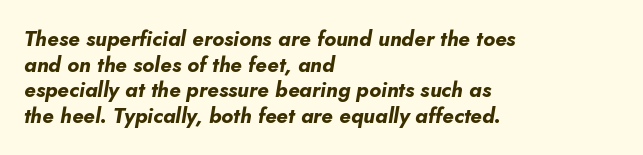
{"italic": "yes", "lean": "right", "slant_degrees": 10, "bold": "yes", "underline": "no", "align": "left", "line_spacing_ratio": 1.22, "letter_spacing": "normal", "letter_spacing_em": 0.0, "glyph_px": 21}
